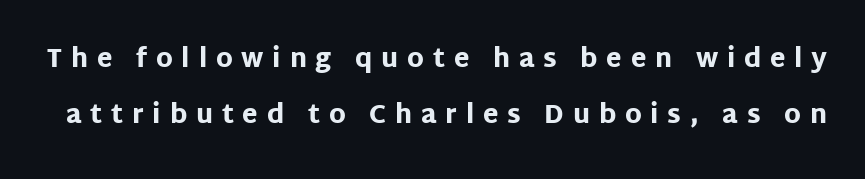
Q: Is the text bold? A: Yes.
Q: Is the text italic (slanted)? A: No, it is upright.
Q: Is the text underlined? A: No.
Q: Is the spacing between letters normal or unusually wide? A: Unusually wide.
Q: Is the spacing between lines tight, normal or loose? A: Loose.
